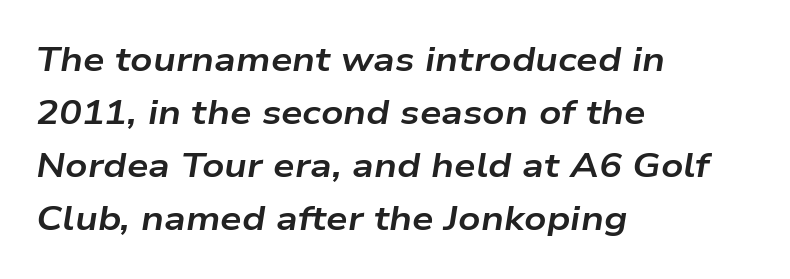
Q: Is the text bold? A: Yes.
Q: Is the text italic (slanted)? A: Yes, it leans right by about 9 degrees.
Q: Is the text underlined? A: No.
Q: How is the paragraph aligned? A: Left-aligned.
Q: Is the spacing between letters normal or unusually wide? A: Normal.
Q: Is the spacing between lines tight, normal or loose? A: Normal.
Q: Width (condensed, normal, or wide)? A: Wide.
Q: Stroke contrast? A: Low.
Q: x-height? A: Medium.
Q: Monospaced? A: No.
